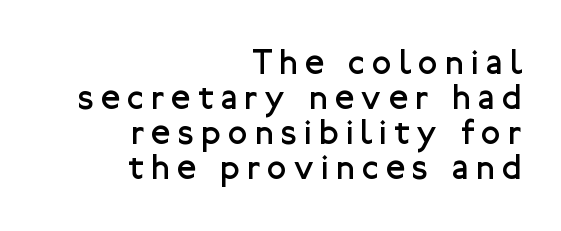
Q: Is the text bold? A: No.
Q: Is the text italic (slanted)? A: No, it is upright.
Q: Is the typeface a serif or a sans-serif typeface? A: Sans-serif.
Q: Is the text underlined? A: No.
Q: How is the paragraph aligned? A: Right-aligned.
Q: Is the spacing between letters normal or unusually wide? A: Unusually wide.
Q: Is the spacing between lines tight, normal or loose? A: Tight.
Q: Width (condensed, normal, or wide)? A: Normal.
Q: Stroke contrast? A: Low.
Q: x-height? A: Medium.
Q: Monospaced? A: No.
